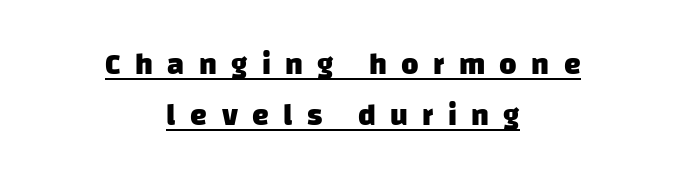
Varying glyph widths throughout — classic text-font behaviour. This sample uses a sans-serif face. Chunky letters — that's bold for sure. Neither beginnings nor endings align; midpoints do. These lines have a slow, spaced-out rhythm from letter to letter. The words here are underlined.
